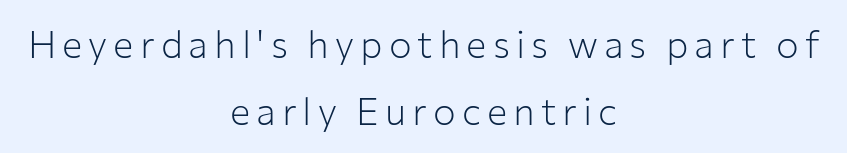
{"serif": "no", "italic": "no", "bold": "no", "weight": "light", "width": "normal", "stroke_contrast": "low", "x_height": "medium", "monospaced": "no", "underline": "no", "align": "center", "line_spacing_ratio": 1.77, "glyph_px": 38}
